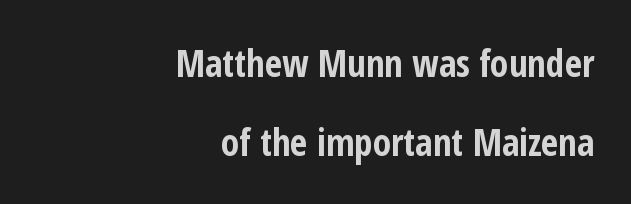
Does the lettering tilt? It doesn't — this is upright. Varying glyph widths throughout — classic text-font behaviour. Every letter is thick-stroked: bold, no question. The gaps between neighbouring characters are ordinary and unremarkable. Observe the absence of serifs on each vertical stroke in this sample. Is there much room between lines? Yes — plenty of vertical air separates them.
